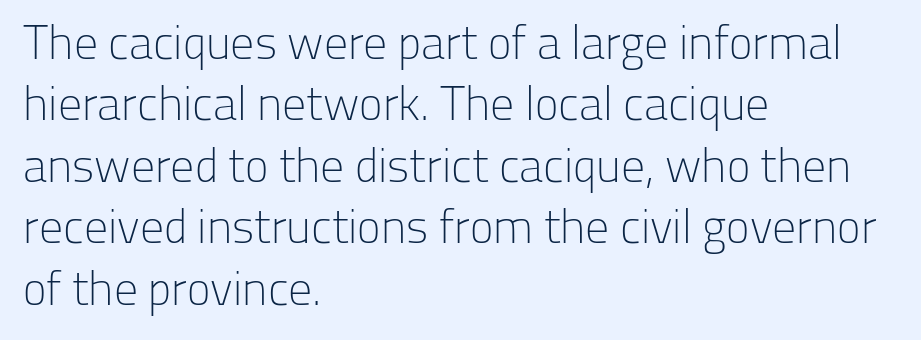
The image shows 48 px light sans-serif type, upright; set left-aligned, normal line spacing (1.28x), normal letter spacing, not underlined; low stroke contrast and a medium x-height.
